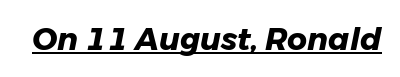
The image shows 31 px heavy type, italic (leaning right); set normal letter spacing, underlined; low stroke contrast and a medium x-height.
